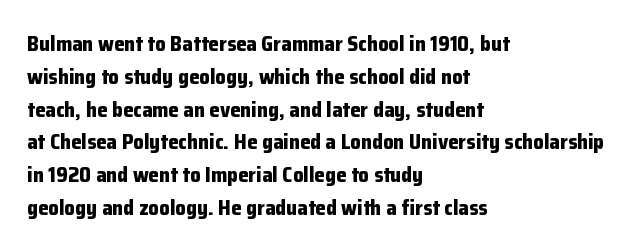
{"italic": "no", "bold": "yes", "underline": "no", "align": "left", "line_spacing": "normal", "line_spacing_ratio": 1.56, "letter_spacing": "normal", "letter_spacing_em": 0.0, "glyph_px": 21}
